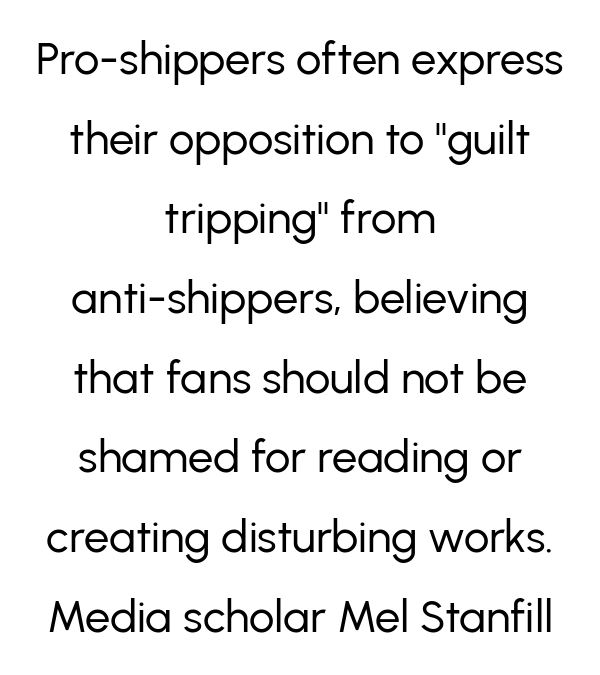
Q: Is the text bold? A: No.
Q: Is the text italic (slanted)? A: No, it is upright.
Q: Is the typeface a serif or a sans-serif typeface? A: Sans-serif.
Q: Is the text underlined? A: No.
Q: How is the paragraph aligned? A: Centered.
Q: Is the spacing between letters normal or unusually wide? A: Normal.
Q: Width (condensed, normal, or wide)? A: Normal.
Q: Stroke contrast? A: Low.
Q: x-height? A: Medium.
Q: Monospaced? A: No.
